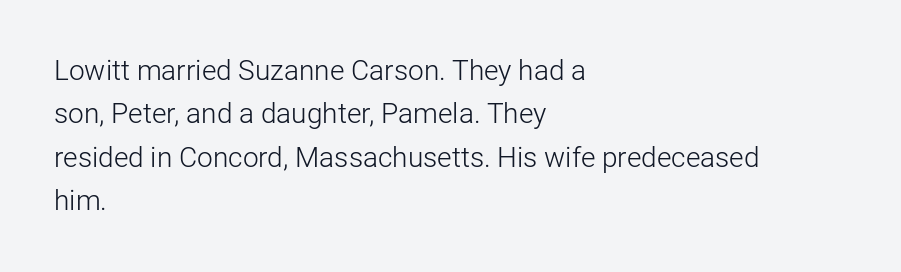
The image shows 28 px light sans-serif type, upright; set left-aligned, normal line spacing (1.55x), normal letter spacing, not underlined; low stroke contrast and a medium x-height.
